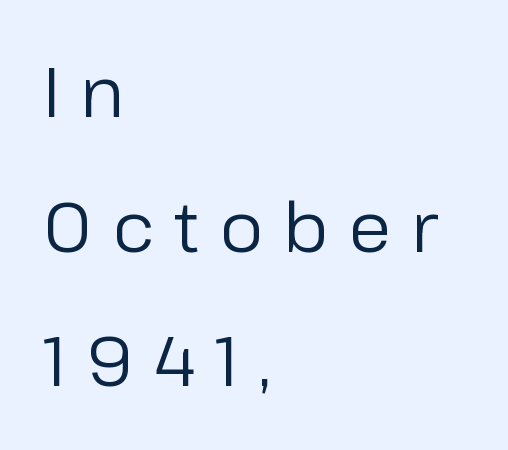
{"serif": "no", "italic": "no", "bold": "no", "weight": "regular", "width": "normal", "stroke_contrast": "low", "x_height": "medium", "monospaced": "no", "underline": "no", "align": "left", "line_spacing": "loose", "line_spacing_ratio": 1.95, "letter_spacing": "wide", "letter_spacing_em": 0.29, "glyph_px": 69}
